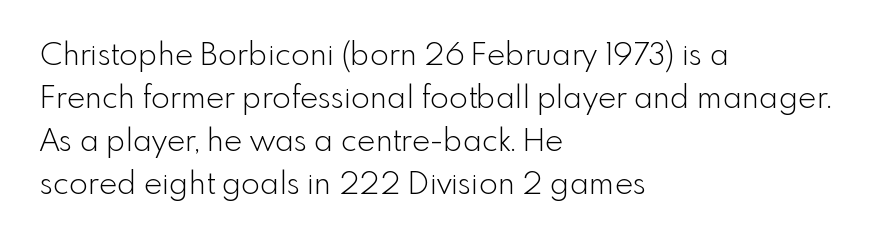
{"serif": "no", "italic": "no", "bold": "no", "weight": "light", "width": "normal", "x_height": "small", "monospaced": "no", "underline": "no", "align": "left", "line_spacing": "normal", "line_spacing_ratio": 1.39, "letter_spacing": "normal", "letter_spacing_em": 0.0, "glyph_px": 31}
